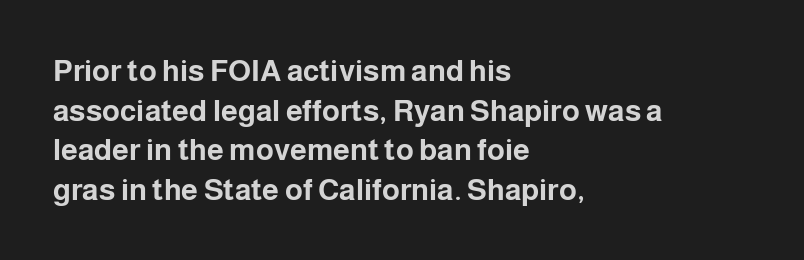
The image shows 30 px bold sans-serif type, upright; set left-aligned, normal line spacing (1.32x), normal letter spacing, not underlined; low stroke contrast and a medium x-height.
